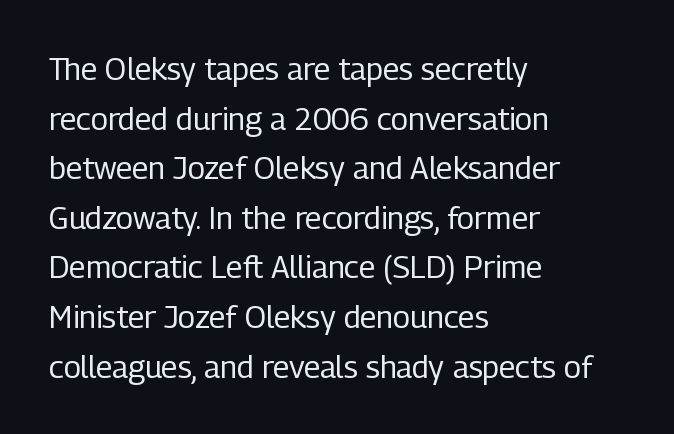
Q: Is the text bold? A: No.
Q: Is the text italic (slanted)? A: No, it is upright.
Q: Is the typeface a serif or a sans-serif typeface? A: Sans-serif.
Q: Is the text underlined? A: No.
Q: How is the paragraph aligned? A: Left-aligned.
Q: Is the spacing between letters normal or unusually wide? A: Normal.
Q: Is the spacing between lines tight, normal or loose? A: Normal.
Q: Width (condensed, normal, or wide)? A: Condensed.
Q: Stroke contrast? A: Low.
Q: x-height? A: Medium.
Q: Monospaced? A: No.
